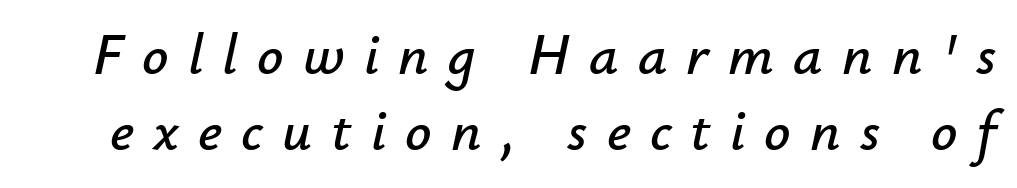
{"italic": "yes", "lean": "right", "slant_degrees": 12, "width": "normal", "stroke_contrast": "low", "x_height": "small", "monospaced": "no", "underline": "no", "line_spacing": "normal", "line_spacing_ratio": 1.31, "letter_spacing": "wide", "letter_spacing_em": 0.33, "glyph_px": 58}
